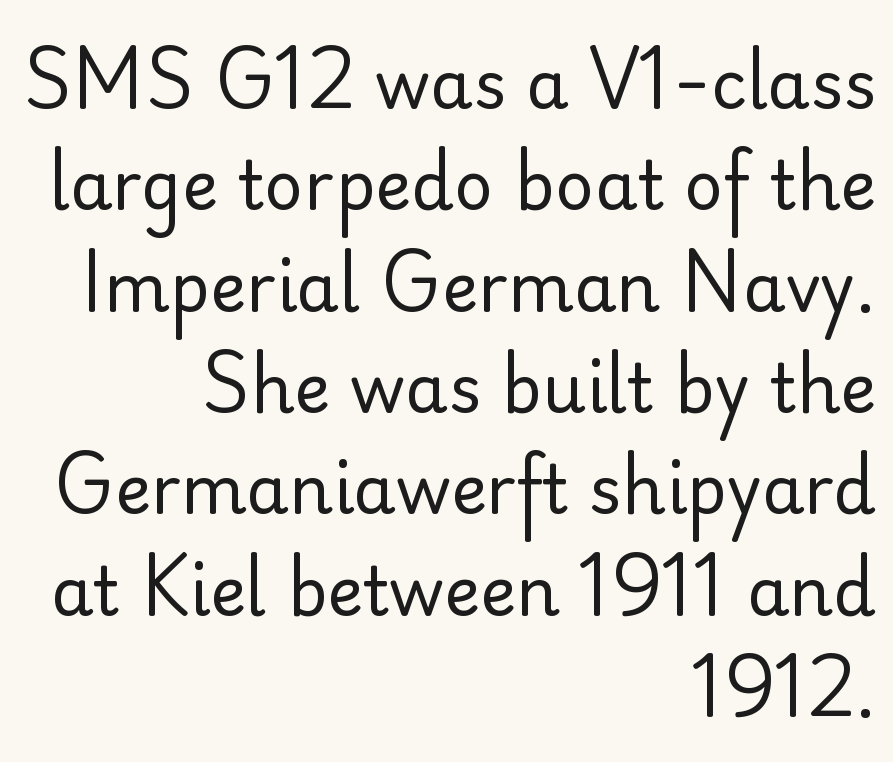
Q: Is the text bold? A: No.
Q: Is the text italic (slanted)? A: No, it is upright.
Q: Is the typeface a serif or a sans-serif typeface? A: Sans-serif.
Q: Is the text underlined? A: No.
Q: How is the paragraph aligned? A: Right-aligned.
Q: Is the spacing between letters normal or unusually wide? A: Normal.
Q: Is the spacing between lines tight, normal or loose? A: Normal.
Q: Width (condensed, normal, or wide)? A: Normal.
Q: Stroke contrast? A: Low.
Q: x-height? A: Small.
Q: Monospaced? A: No.
